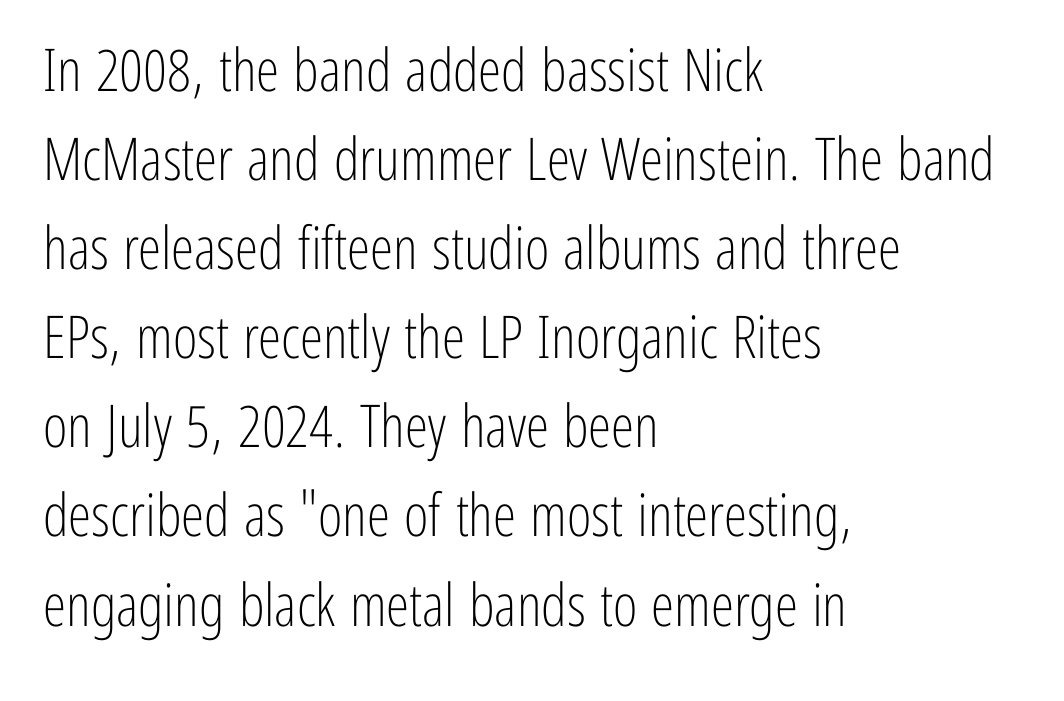
Q: Is the text bold? A: No.
Q: Is the text italic (slanted)? A: No, it is upright.
Q: Is the typeface a serif or a sans-serif typeface? A: Sans-serif.
Q: Is the text underlined? A: No.
Q: How is the paragraph aligned? A: Left-aligned.
Q: Is the spacing between letters normal or unusually wide? A: Normal.
Q: Is the spacing between lines tight, normal or loose? A: Normal.
Q: Width (condensed, normal, or wide)? A: Condensed.
Q: Stroke contrast? A: Low.
Q: x-height? A: Medium.
Q: Monospaced? A: No.
